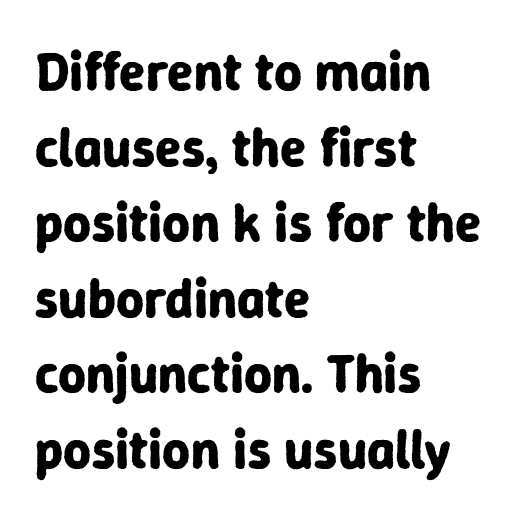
{"serif": "no", "italic": "no", "bold": "yes", "weight": "bold", "width": "normal", "stroke_contrast": "low", "x_height": "medium", "monospaced": "no", "underline": "no", "align": "left", "line_spacing": "normal", "line_spacing_ratio": 1.4, "letter_spacing": "normal", "letter_spacing_em": 0.0, "glyph_px": 54}
